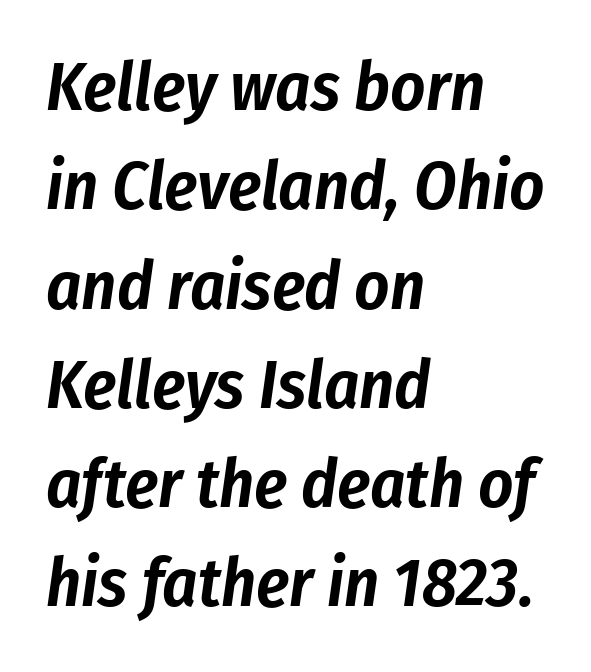
Q: Is the text italic (slanted)? A: Yes, it leans right by about 8 degrees.
Q: Is the text underlined? A: No.
Q: How is the paragraph aligned? A: Left-aligned.
Q: Is the spacing between letters normal or unusually wide? A: Normal.
Q: Is the spacing between lines tight, normal or loose? A: Normal.
Q: Width (condensed, normal, or wide)? A: Condensed.
Q: Stroke contrast? A: Low.
Q: x-height? A: Medium.
Q: Monospaced? A: No.
